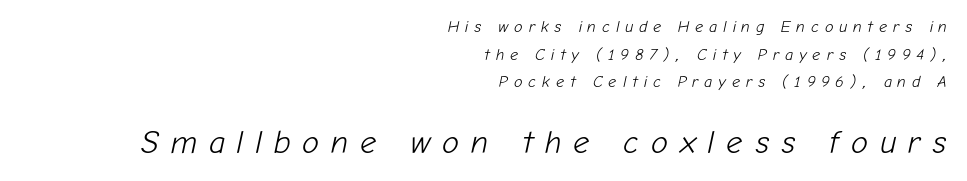
The image shows 32 px light type, italic (leaning right); set right-aligned, line spacing 1.73x, unusually wide letter spacing (+0.36 em), not underlined; the second (bottom) block is 2.0x larger; low stroke contrast and a medium x-height.
